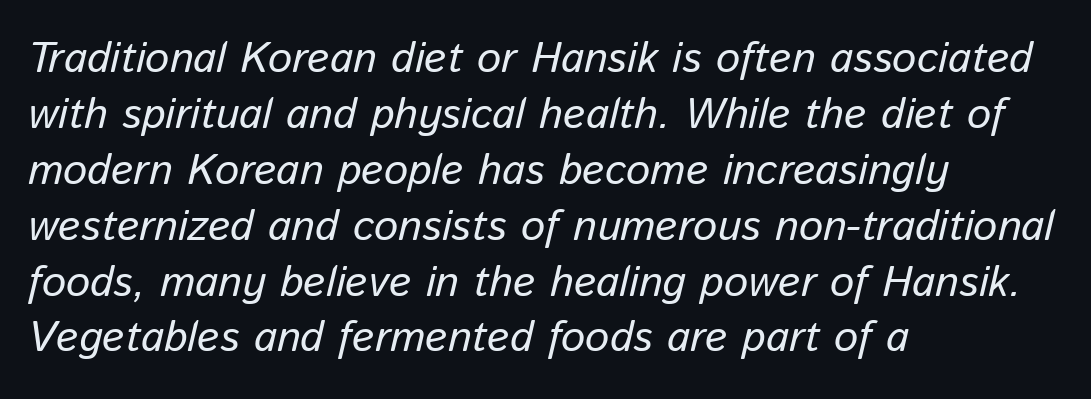
The image shows 43 px text type, italic (leaning right); set left-aligned, normal line spacing (1.3x), normal letter spacing, not underlined; low stroke contrast and a medium x-height.
